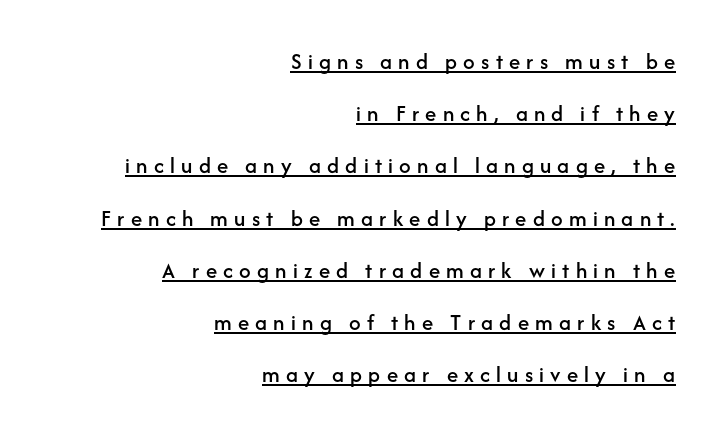
Summary of vertical rhythm: relaxed, with wide interline spacing. One-word summary of the alignment: right. Compared with undecorated copy, this sample adds a rule below the words. A typesetter would call this heavily tracked-out type. Italic? Not at all — the glyphs are vertical.
